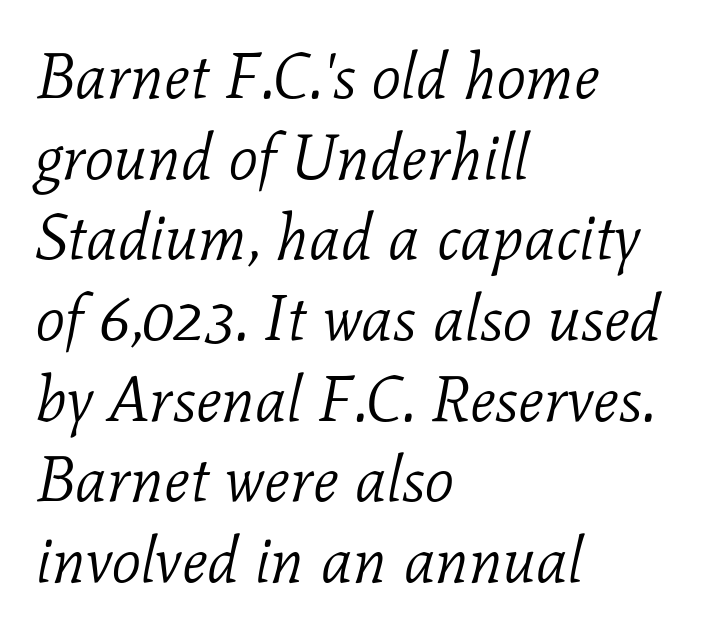
The image shows 64 px light serif type, italic (leaning right); set left-aligned, normal line spacing (1.26x), normal letter spacing, not underlined; low stroke contrast and a medium x-height.
